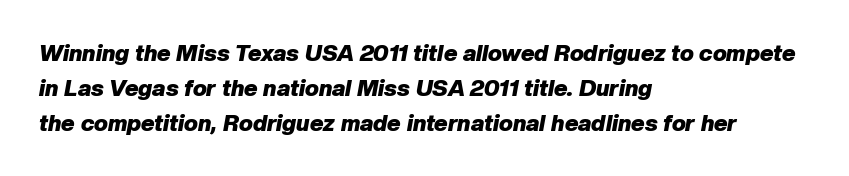
{"italic": "yes", "lean": "right", "slant_degrees": 10, "bold": "yes", "underline": "no", "align": "left", "line_spacing": "normal", "line_spacing_ratio": 1.52, "letter_spacing": "normal", "letter_spacing_em": 0.0, "glyph_px": 23}
